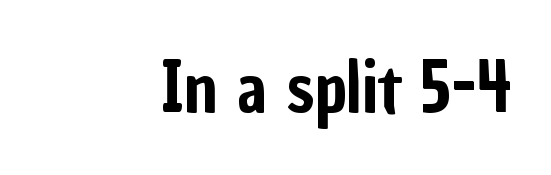
Q: Is the text italic (slanted)? A: No, it is upright.
Q: Is the typeface a serif or a sans-serif typeface? A: Sans-serif.
Q: Is the text underlined? A: No.
Q: How is the paragraph aligned? A: Right-aligned.
Q: Is the spacing between letters normal or unusually wide? A: Normal.
Q: Width (condensed, normal, or wide)? A: Condensed.
Q: Stroke contrast? A: Low.
Q: x-height? A: Medium.
Q: Monospaced? A: No.
